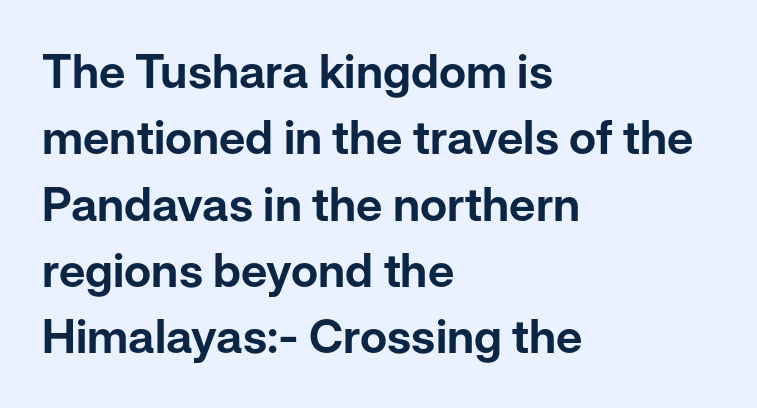
The image shows 47 px sans-serif type, upright; set left-aligned, normal line spacing (1.41x), normal letter spacing, not underlined; low stroke contrast and a medium x-height.
